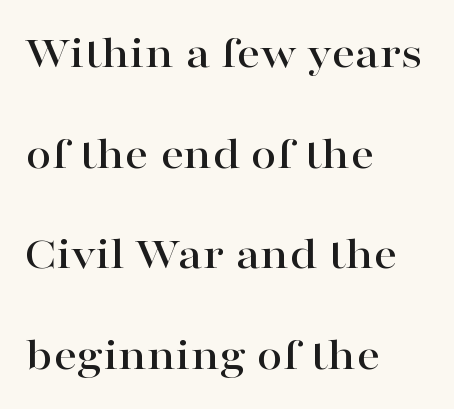
Q: Is the text italic (slanted)? A: No, it is upright.
Q: Is the typeface a serif or a sans-serif typeface? A: Serif.
Q: Is the text underlined? A: No.
Q: How is the paragraph aligned? A: Left-aligned.
Q: Is the spacing between letters normal or unusually wide? A: Normal.
Q: Is the spacing between lines tight, normal or loose? A: Loose.
Q: Width (condensed, normal, or wide)? A: Wide.
Q: Stroke contrast? A: High.
Q: x-height? A: Medium.
Q: Monospaced? A: No.
